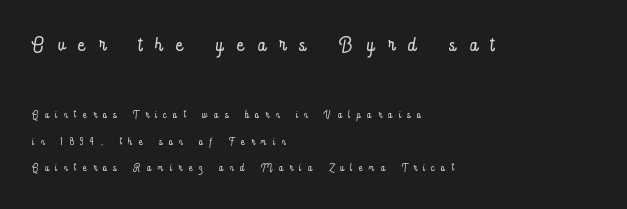
A typesetter would call this proportional, since set widths differ per character. Nothing heavy about these letters — not bold at all. The lines are spread far apart with generous leading. The lines in this sample share a left origin and differ only in where they stop.
